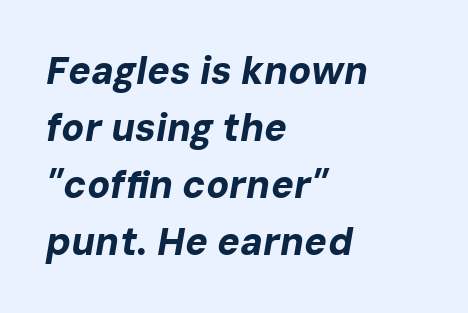
{"italic": "yes", "lean": "right", "slant_degrees": 10, "bold": "yes", "weight": "bold", "width": "normal", "stroke_contrast": "low", "x_height": "medium", "monospaced": "no", "underline": "no", "align": "left", "line_spacing": "normal", "line_spacing_ratio": 1.5, "letter_spacing": "normal", "letter_spacing_em": 0.0, "glyph_px": 38}
